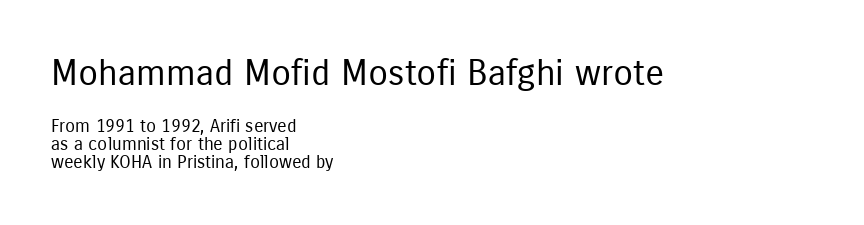
These lines are rendered in a variable-pitch font. Clear beneath every line of the passage. Very little white space separates one row of letters from the next. Size hierarchy here favors the leading block over the trailing one. These lines are set flush left with a ragged right edge. Posture: vertical.
